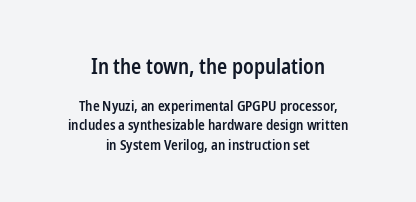
The image shows 21 px text type, upright; set centered, normal line spacing (1.39x), normal letter spacing, not underlined; the first (top) block is 1.5x larger.
